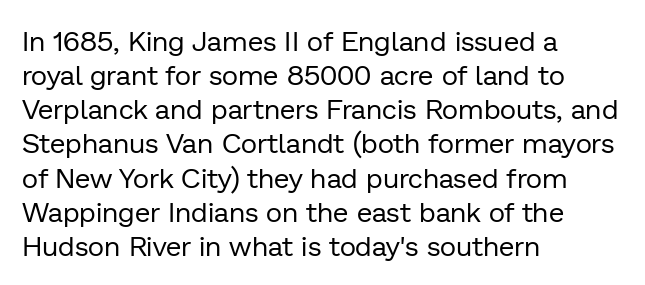
Q: Is the text bold? A: No.
Q: Is the text italic (slanted)? A: No, it is upright.
Q: Is the typeface a serif or a sans-serif typeface? A: Sans-serif.
Q: Is the text underlined? A: No.
Q: How is the paragraph aligned? A: Left-aligned.
Q: Is the spacing between letters normal or unusually wide? A: Normal.
Q: Width (condensed, normal, or wide)? A: Normal.
Q: Stroke contrast? A: Low.
Q: x-height? A: Medium.
Q: Monospaced? A: No.
